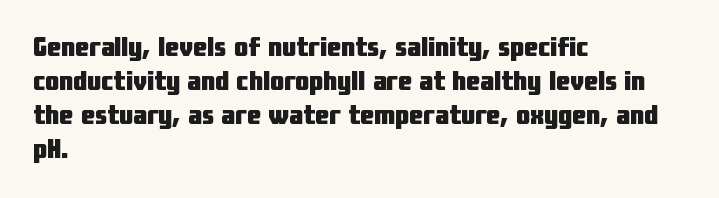
The image shows 28 px heavy, condensed sans-serif type, upright; set left-aligned, line spacing 1.22x, normal letter spacing, not underlined; low stroke contrast and a medium x-height.
